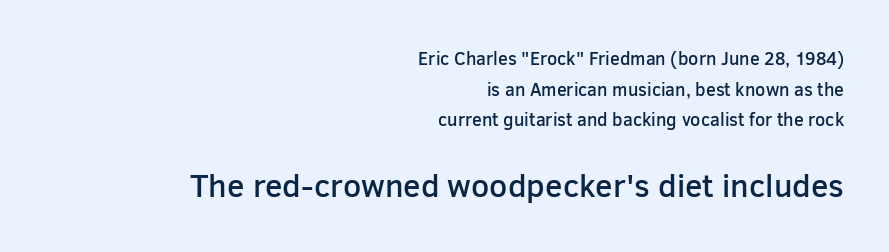
The image shows 32 px semibold sans-serif type, upright; set right-aligned, normal line spacing (1.7x), normal letter spacing, not underlined; the second (bottom) block is 1.78x larger; low stroke contrast and a medium x-height.
